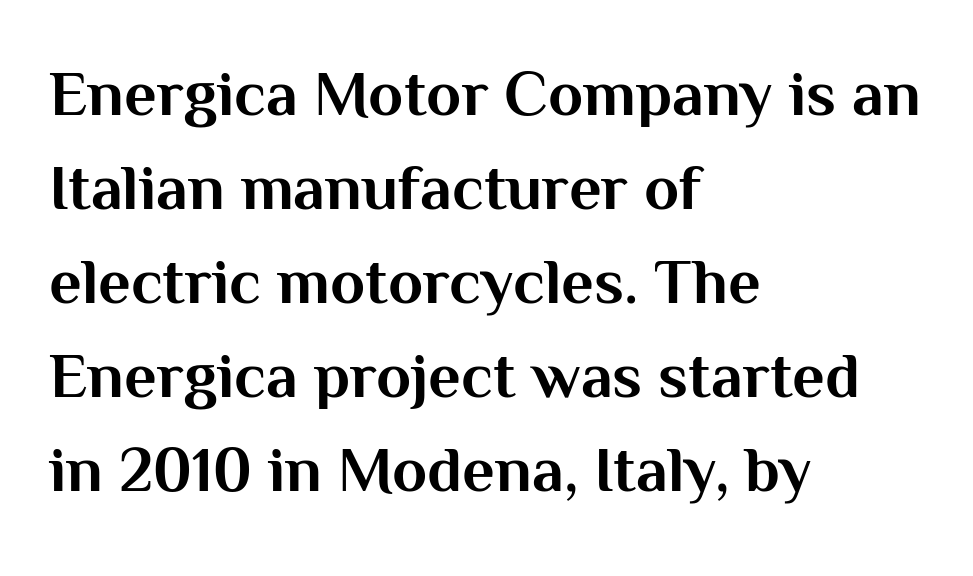
Q: Is the text bold? A: Yes.
Q: Is the text italic (slanted)? A: No, it is upright.
Q: Is the typeface a serif or a sans-serif typeface? A: Sans-serif.
Q: Is the text underlined? A: No.
Q: How is the paragraph aligned? A: Left-aligned.
Q: Is the spacing between letters normal or unusually wide? A: Normal.
Q: Is the spacing between lines tight, normal or loose? A: Normal.
Q: Width (condensed, normal, or wide)? A: Normal.
Q: Stroke contrast? A: Medium.
Q: x-height? A: Medium.
Q: Monospaced? A: No.
